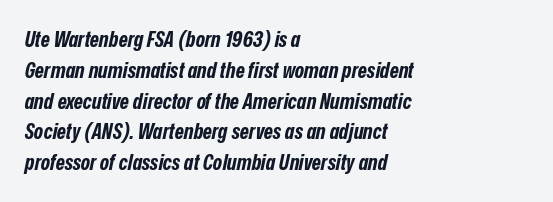
Successive baselines arrive at the customary interval. The face used here has a pronounced slope to its letters. The compositor pushed each line to the left boundary. The letterforms sit shoulder to shoulder at normal distance. I'd describe the lettering as bold — thick and assertive. The glyphs are unaccompanied by any horizontal stroke below them.
